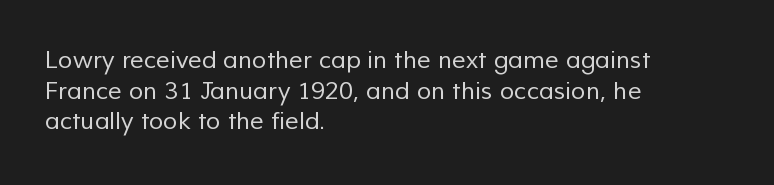
The image shows 24 px text type; set left-aligned, normal line spacing (1.28x), normal letter spacing, not underlined.
